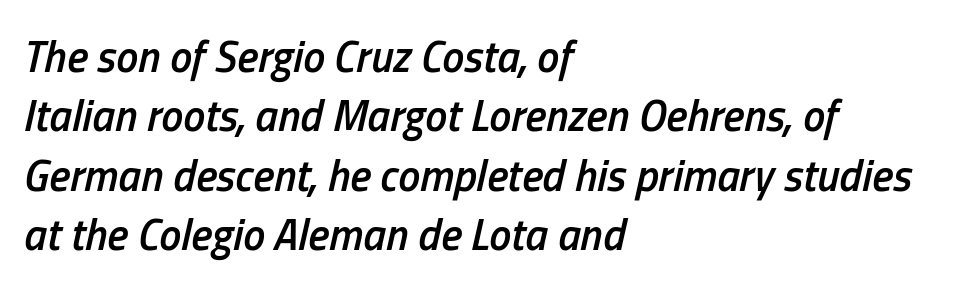
The image shows 44 px semibold, condensed type, italic (leaning right); set left-aligned, normal line spacing (1.35x), normal letter spacing, not underlined; low stroke contrast and a medium x-height.
